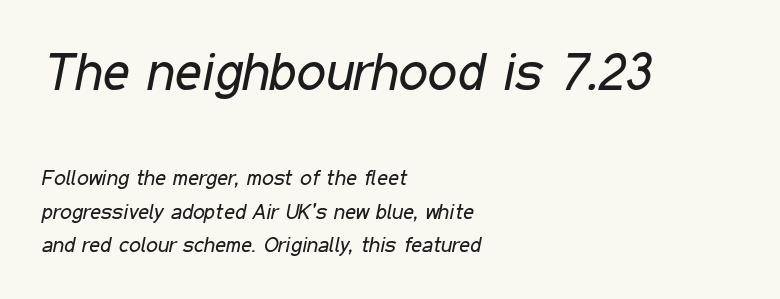
{"italic": "yes", "lean": "right", "slant_degrees": 11, "bold": "no", "weight": "regular", "width": "condensed", "stroke_contrast": "low", "x_height": "medium", "monospaced": "no", "underline": "no", "align": "left", "line_spacing": "normal", "line_spacing_ratio": 1.59, "letter_spacing": "normal", "letter_spacing_em": 0.0, "larger_block": "first", "size_ratio": 2.48, "glyph_px": 52}
